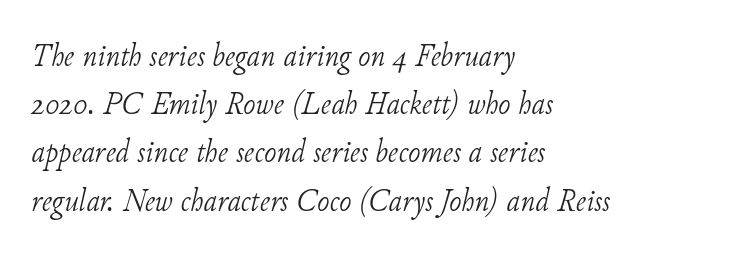
{"serif": "yes", "italic": "yes", "lean": "right", "slant_degrees": 11, "bold": "no", "weight": "light", "width": "normal", "stroke_contrast": "low", "x_height": "small", "monospaced": "no", "underline": "no", "align": "left", "line_spacing": "normal", "line_spacing_ratio": 1.46, "letter_spacing": "normal", "letter_spacing_em": 0.0, "glyph_px": 33}
